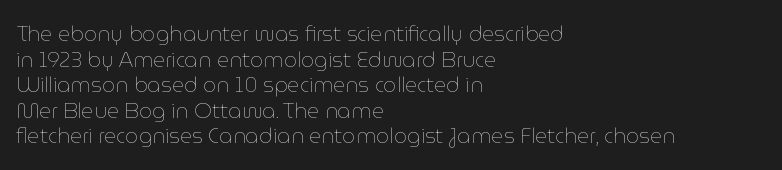
Does extra space separate the letters? No, they use regular spacing. The passage is arranged the way most books set body copy — flush left. The area under the type is left untouched. The face looks like a standard text weight, possibly lighter. Notice how the stems are strictly vertical — no italics here.
